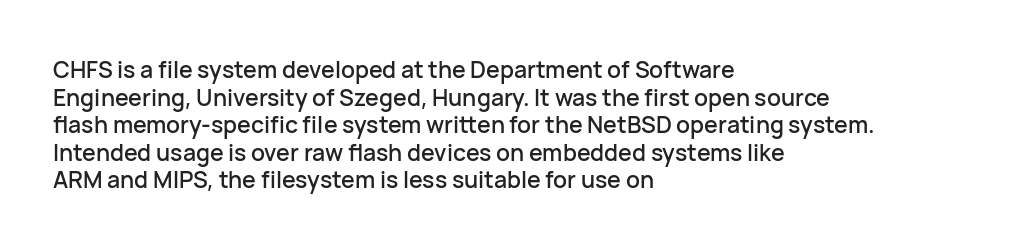
The line texture is even and compact thanks to regular tracking. These lines stack with their left ends in a neat column. The lettering stays uniformly vertical, giving the passage a roman look. Check the space under the baseline: it is left empty.
